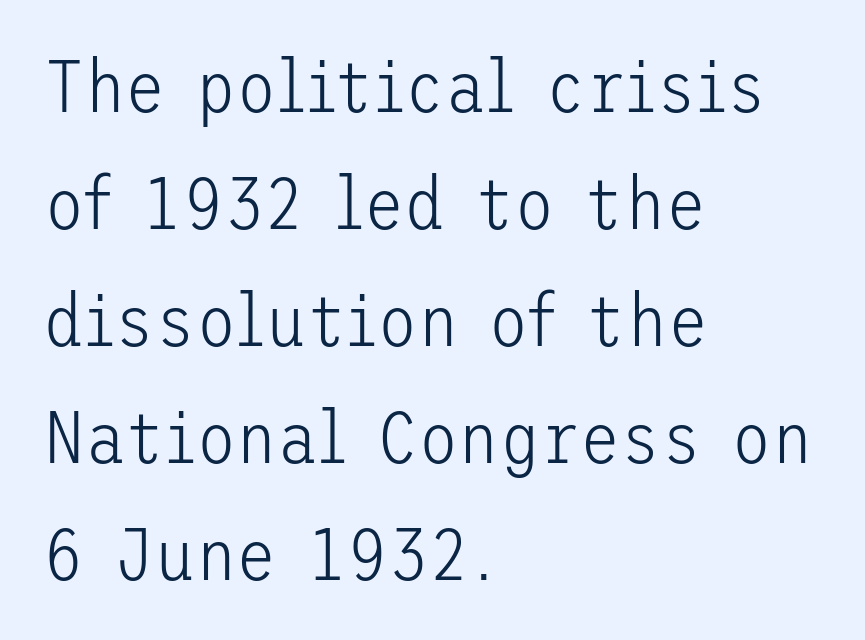
Teacher's note: observe the even left margin — that is flush-left alignment. The typography opts for an upright posture over an oblique one. Line spacing here is normal. The text was rendered using a sans face with plain stroke endings. Honestly, the letter spacing is just normal — you wouldn't notice it. The letterforms sit at book weight or below.
